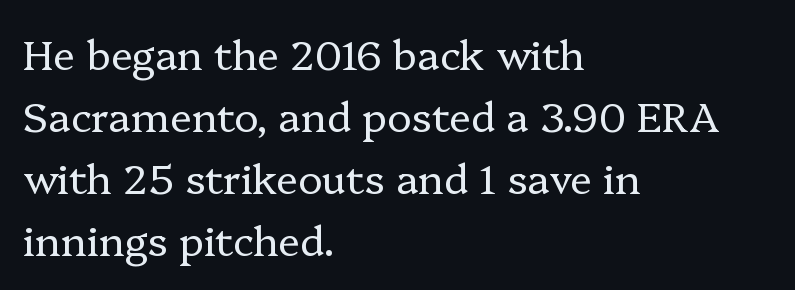
Q: Is the text bold? A: No.
Q: Is the text italic (slanted)? A: No, it is upright.
Q: Is the typeface a serif or a sans-serif typeface? A: Serif.
Q: Is the text underlined? A: No.
Q: How is the paragraph aligned? A: Left-aligned.
Q: Is the spacing between letters normal or unusually wide? A: Normal.
Q: Is the spacing between lines tight, normal or loose? A: Normal.
Q: Width (condensed, normal, or wide)? A: Normal.
Q: Stroke contrast? A: Low.
Q: x-height? A: Medium.
Q: Monospaced? A: No.
